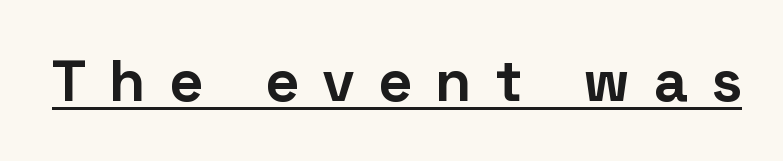
Q: Is the text bold? A: Yes.
Q: Is the text italic (slanted)? A: No, it is upright.
Q: Is the typeface a serif or a sans-serif typeface? A: Sans-serif.
Q: Is the text underlined? A: Yes.
Q: Is the spacing between letters normal or unusually wide? A: Unusually wide.
Q: Width (condensed, normal, or wide)? A: Normal.
Q: Stroke contrast? A: Low.
Q: x-height? A: Medium.
Q: Monospaced? A: No.
